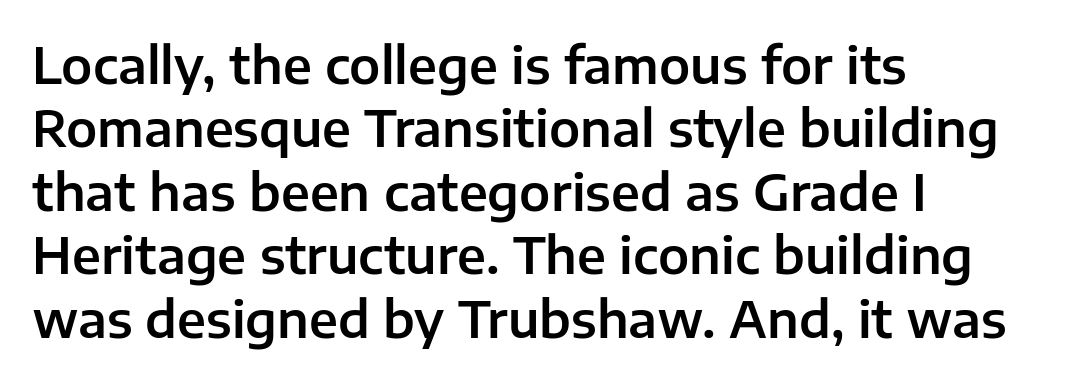
{"serif": "no", "italic": "no", "width": "normal", "stroke_contrast": "low", "x_height": "medium", "monospaced": "no", "underline": "no", "align": "left", "line_spacing": "normal", "line_spacing_ratio": 1.27, "letter_spacing": "normal", "letter_spacing_em": 0.0, "glyph_px": 50}
